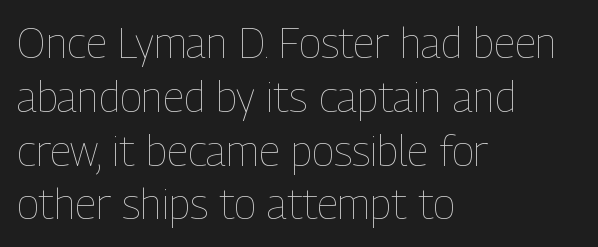
The image shows 42 px thin, condensed type, upright; set left-aligned, normal line spacing (1.28x), normal letter spacing, not underlined; low stroke contrast and a medium x-height.
